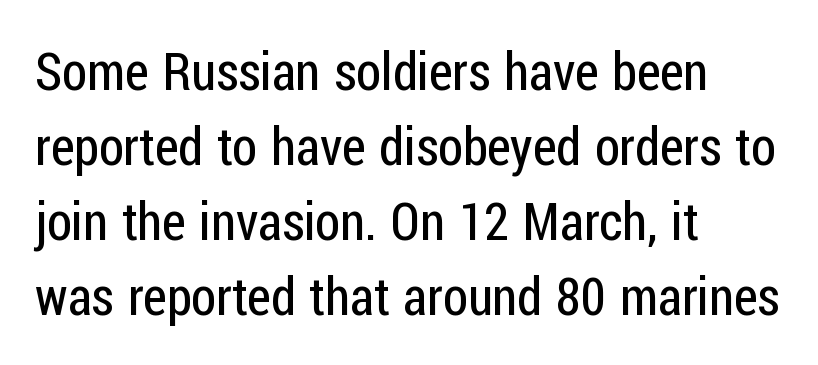
Unbolded letterforms with no extra heft. The face used here is a sans, in the tradition of grotesques and geometrics. Here the designer chose a conventional face with non-uniform glyph widths. Regarding leading, the lines here are spaced in the standard way.
